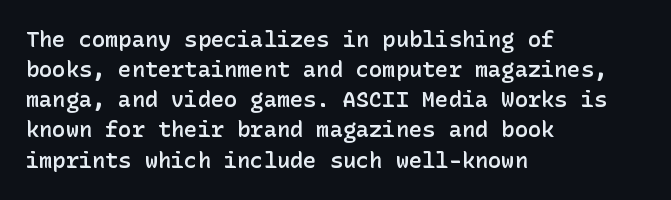
The image shows 22 px text type, upright; set left-aligned, normal line spacing (1.37x), normal letter spacing, not underlined.
